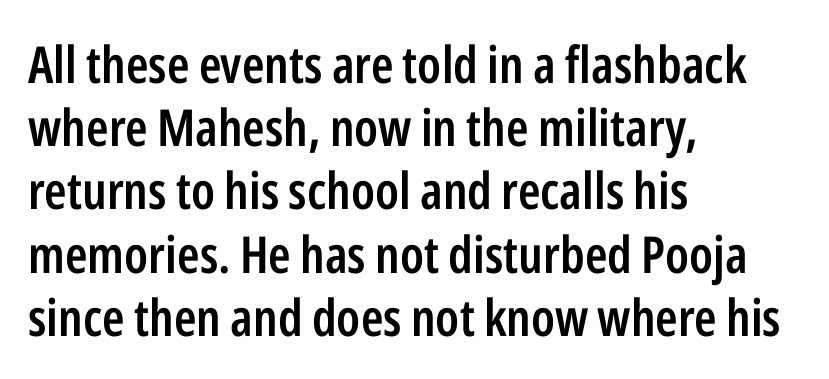
Q: Is the text bold? A: Semi-bold.
Q: Is the text italic (slanted)? A: No, it is upright.
Q: Is the typeface a serif or a sans-serif typeface? A: Sans-serif.
Q: Is the text underlined? A: No.
Q: How is the paragraph aligned? A: Left-aligned.
Q: Is the spacing between letters normal or unusually wide? A: Normal.
Q: Width (condensed, normal, or wide)? A: Condensed.
Q: Stroke contrast? A: Low.
Q: x-height? A: Medium.
Q: Monospaced? A: No.
